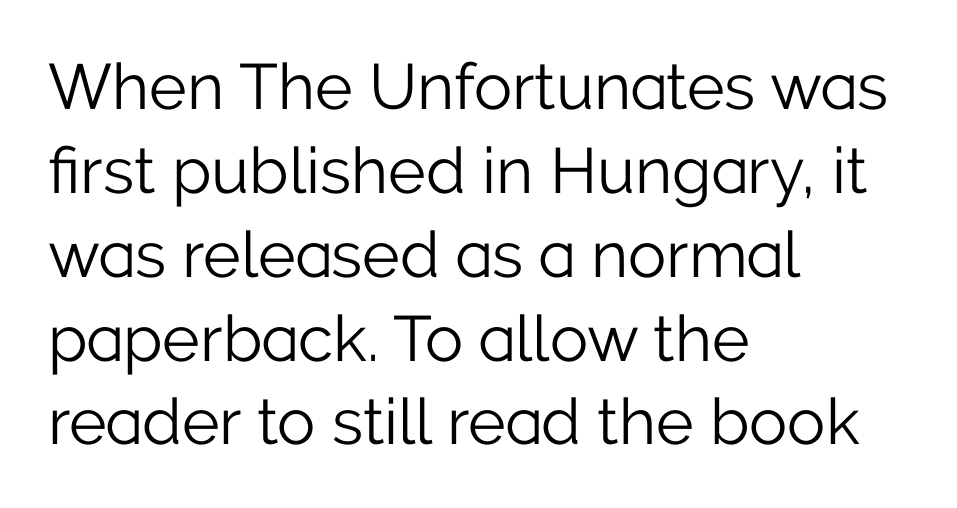
This reads as an unemphasized weight, regular at the heaviest. Beneath every word, the page is bare. Think of a printed novel: that variable character pitch is what you see here. Grotesque or geometric, the face here clearly has no serifs. In terms of letterspacing, this is plain default setting. These lines are set flush left with a ragged right edge.
